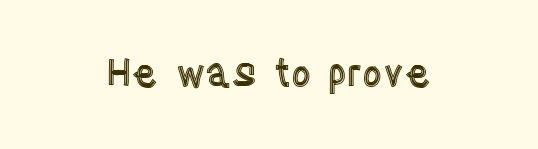
The image shows 38 px condensed type, upright; set normal letter spacing, not underlined; a large x-height.
